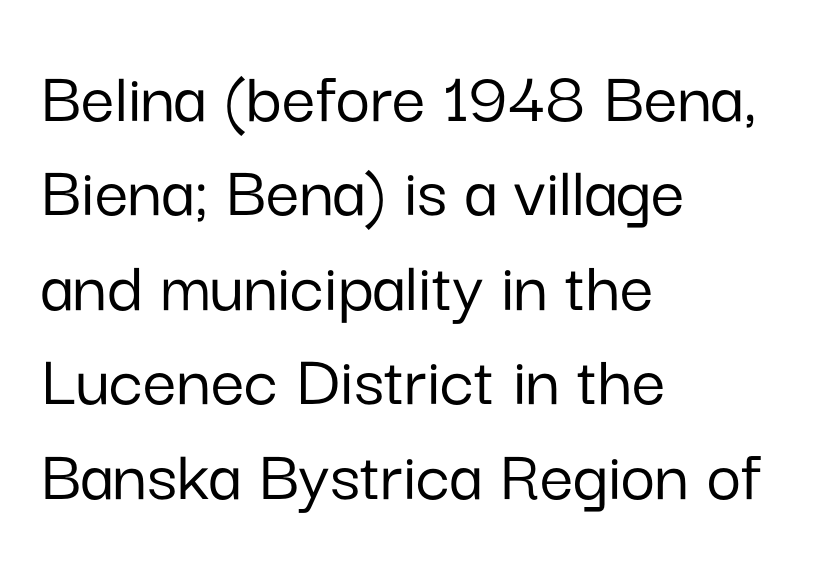
The image shows 75 px sans-serif type, upright; set left-aligned, normal line spacing (1.26x), normal letter spacing, not underlined; low stroke contrast and a medium x-height.
